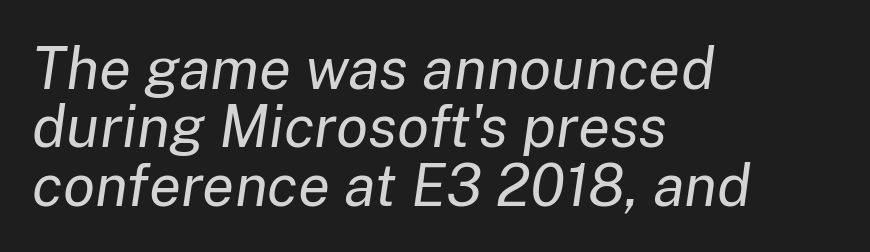
Q: Is the text bold? A: No.
Q: Is the text italic (slanted)? A: Yes, it leans right by about 8 degrees.
Q: Is the text underlined? A: No.
Q: How is the paragraph aligned? A: Left-aligned.
Q: Is the spacing between letters normal or unusually wide? A: Normal.
Q: Is the spacing between lines tight, normal or loose? A: Tight.
Q: Width (condensed, normal, or wide)? A: Normal.
Q: Stroke contrast? A: Low.
Q: x-height? A: Medium.
Q: Monospaced? A: No.
